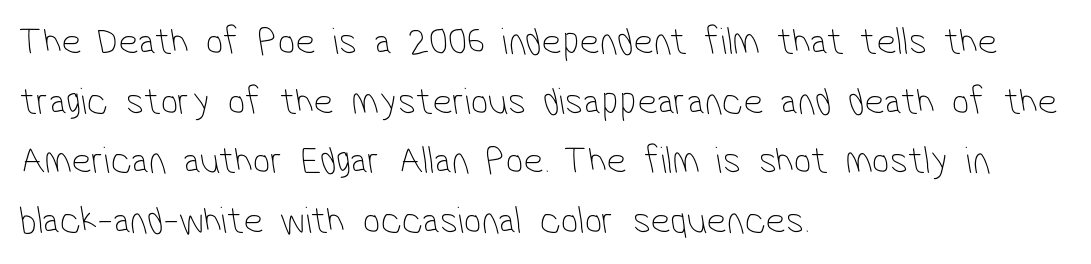
Q: Is the text bold? A: No.
Q: Is the typeface a serif or a sans-serif typeface? A: Sans-serif.
Q: Is the text underlined? A: No.
Q: How is the paragraph aligned? A: Left-aligned.
Q: Is the spacing between letters normal or unusually wide? A: Normal.
Q: Is the spacing between lines tight, normal or loose? A: Normal.
Q: Width (condensed, normal, or wide)? A: Condensed.
Q: Stroke contrast? A: Low.
Q: x-height? A: Medium.
Q: Monospaced? A: No.
